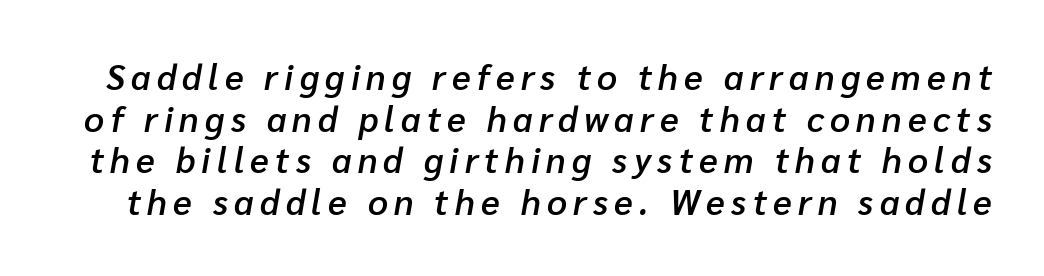
{"italic": "yes", "lean": "right", "slant_degrees": 10, "bold": "semi", "weight": "semibold", "width": "normal", "stroke_contrast": "low", "x_height": "medium", "monospaced": "no", "underline": "no", "line_spacing_ratio": 1.19, "glyph_px": 35}
